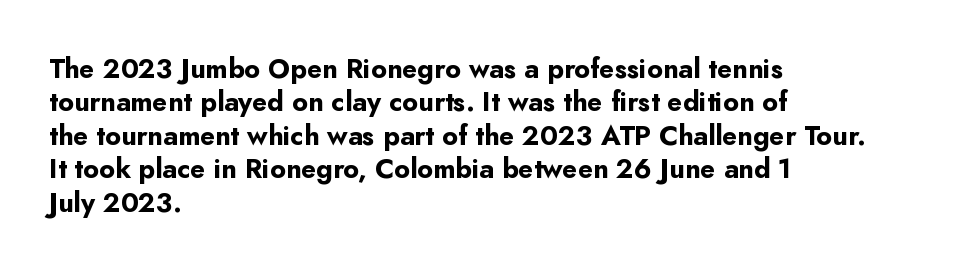
There is no visible air inserted between adjacent glyphs. Compared with a centered layout, this one pins lines to the left instead. The strokes are fattened all the way to bold. A typesetter would mark this as roman, not italic. The words here are not underlined.
